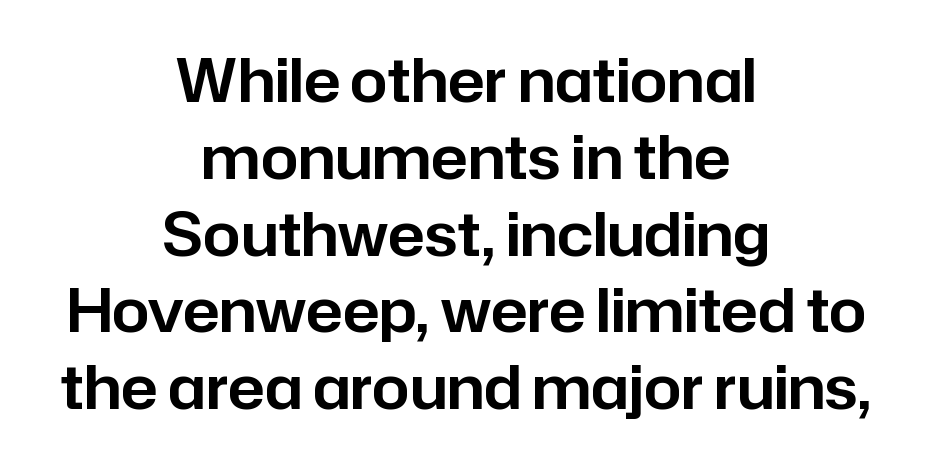
Q: Is the text italic (slanted)? A: No, it is upright.
Q: Is the typeface a serif or a sans-serif typeface? A: Sans-serif.
Q: Is the text underlined? A: No.
Q: How is the paragraph aligned? A: Centered.
Q: Is the spacing between letters normal or unusually wide? A: Normal.
Q: Is the spacing between lines tight, normal or loose? A: Normal.
Q: Width (condensed, normal, or wide)? A: Normal.
Q: Stroke contrast? A: Low.
Q: x-height? A: Medium.
Q: Monospaced? A: No.
